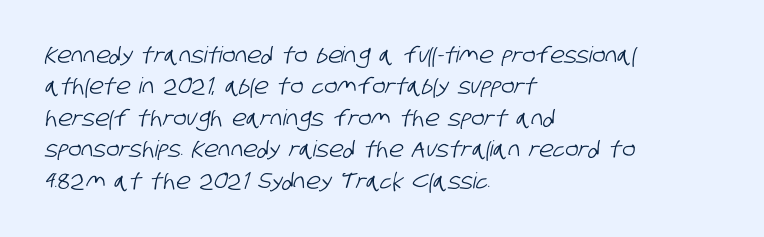
The image shows 22 px text type; set left-aligned, normal line spacing (1.43x), normal letter spacing, not underlined.
